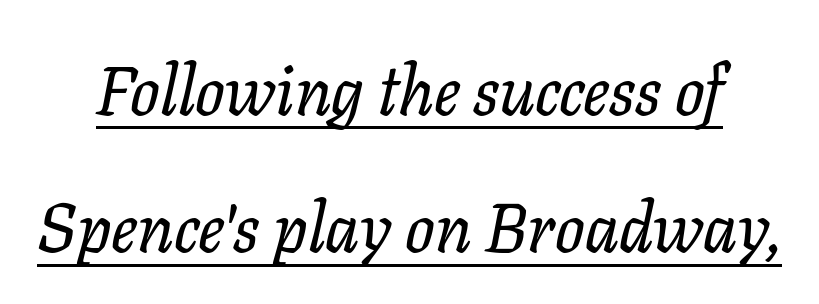
{"serif": "yes", "italic": "yes", "lean": "right", "slant_degrees": 11, "width": "normal", "stroke_contrast": "low", "x_height": "medium", "monospaced": "no", "underline": "yes", "line_spacing": "loose", "line_spacing_ratio": 1.99, "letter_spacing": "normal", "letter_spacing_em": 0.0, "glyph_px": 69}
